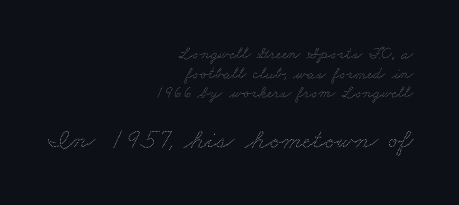
Q: Is the text bold? A: No.
Q: Is the text underlined? A: No.
Q: How is the paragraph aligned? A: Right-aligned.
Q: Is the spacing between letters normal or unusually wide? A: Normal.
Q: Which block of text is set in a larger size, the first (top) or the second (bottom)? A: The second (bottom) one.
Q: Width (condensed, normal, or wide)? A: Wide.
Q: Stroke contrast? A: Medium.
Q: x-height? A: Small.
Q: Monospaced? A: No.
